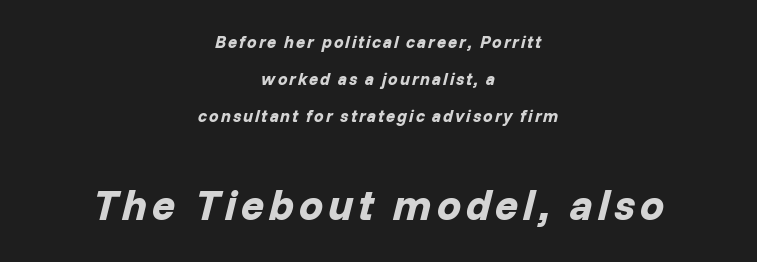
Quick note: interline space is abundant. An italicized treatment has been applied to the whole sample. The passage shown is emphatically bold. The lines in this sample share a center point and differ in where they start and stop.
